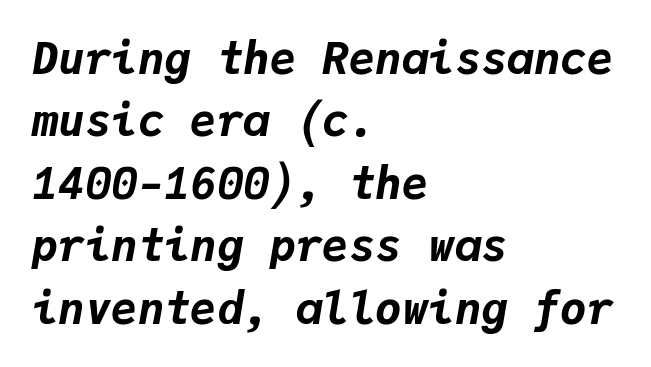
Does the copy run flush right? No — it runs flush left. Tall strokes in this sample are angled rather than plumb. Thick stems and heavy bowls — unmistakably bold. Looks like terminal output: every glyph gets an equal slot. Quick note: interline space is typical. Spacing between characters is what you'd get straight out of the box.
